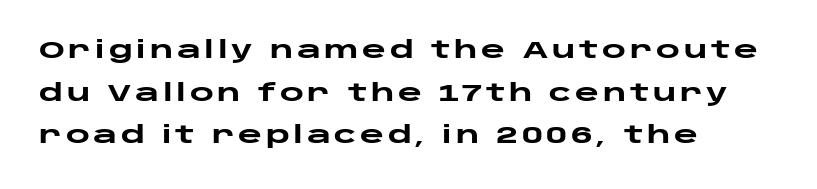
{"italic": "no", "bold": "yes", "underline": "no", "align": "left", "line_spacing_ratio": 1.85, "glyph_px": 23}
